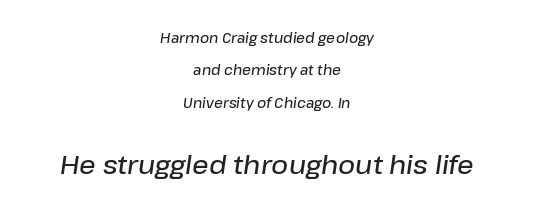
Q: Is the text bold? A: Semi-bold.
Q: Is the text italic (slanted)? A: Yes, it leans right by about 8 degrees.
Q: Is the text underlined? A: No.
Q: How is the paragraph aligned? A: Centered.
Q: Is the spacing between letters normal or unusually wide? A: Normal.
Q: Is the spacing between lines tight, normal or loose? A: Loose.
Q: Which block of text is set in a larger size, the first (top) or the second (bottom)? A: The second (bottom) one.
